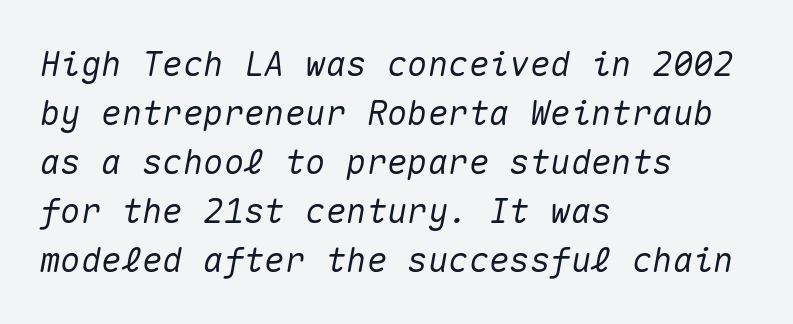
Q: Is the text italic (slanted)? A: Yes, it leans right by about 10 degrees.
Q: Is the text underlined? A: No.
Q: How is the paragraph aligned? A: Left-aligned.
Q: Is the spacing between letters normal or unusually wide? A: Normal.
Q: Is the spacing between lines tight, normal or loose? A: Normal.
Q: Width (condensed, normal, or wide)? A: Normal.
Q: Stroke contrast? A: Medium.
Q: x-height? A: Medium.
Q: Monospaced? A: Yes.
